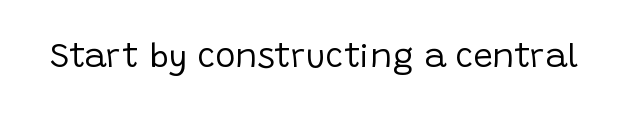
Q: Is the text bold? A: No.
Q: Is the text italic (slanted)? A: No, it is upright.
Q: Is the typeface a serif or a sans-serif typeface? A: Sans-serif.
Q: Is the text underlined? A: No.
Q: Is the spacing between letters normal or unusually wide? A: Normal.
Q: Width (condensed, normal, or wide)? A: Normal.
Q: Stroke contrast? A: Low.
Q: x-height? A: Large.
Q: Monospaced? A: No.
